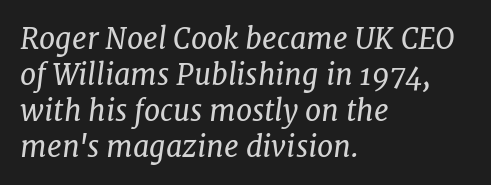
A typesetter would call this proportional, since set widths differ per character. Does the type have serifs? Yes, each stem ends in a small foot. In terms of letterspacing, this is plain default setting. Compared with ordinary roman type, these characters are visibly tilted. One-word summary of the alignment: left. Weight: not bold — regular or lighter.
